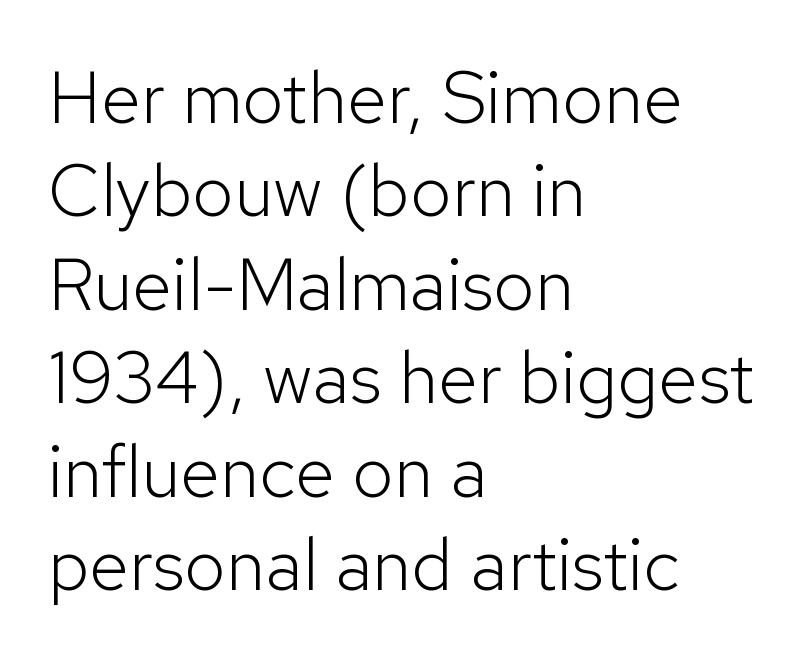
{"serif": "no", "italic": "no", "bold": "no", "weight": "light", "width": "normal", "stroke_contrast": "low", "x_height": "medium", "monospaced": "no", "underline": "no", "align": "left", "line_spacing": "normal", "line_spacing_ratio": 1.28, "letter_spacing": "normal", "letter_spacing_em": 0.0, "glyph_px": 73}
